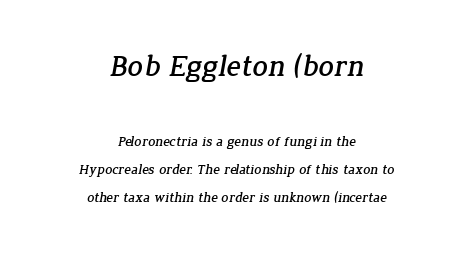
The image shows 30 px serif type; set centered, loose line spacing (1.98x), normal letter spacing, not underlined; the first (top) block is 2.14x larger; low stroke contrast and a medium x-height.
